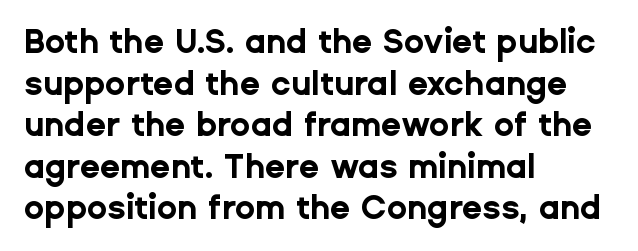
The image shows 33 px bold sans-serif type, upright; set left-aligned, normal line spacing (1.26x), normal letter spacing, not underlined; low stroke contrast and a medium x-height.
